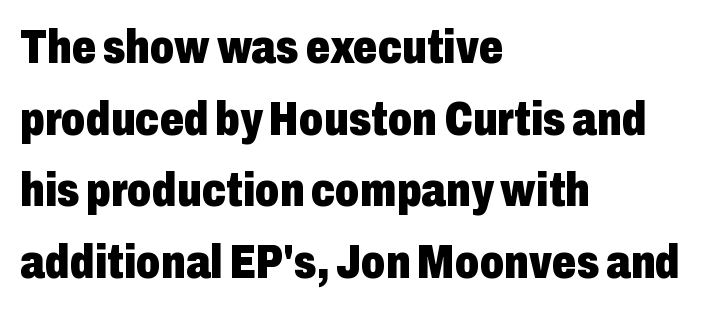
Each glyph is drawn with heavy, bold strokes. Designer's note — italics off, roman on. In terms of letterform style, serifs are entirely absent. A typesetter would call this proportional, since set widths differ per character. The rag falls on the right side of this text block.
